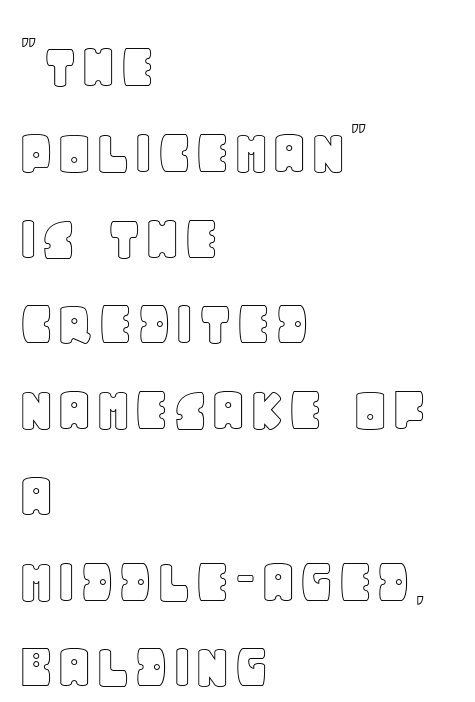
Q: Is the text italic (slanted)? A: No, it is upright.
Q: Is the text underlined? A: No.
Q: How is the paragraph aligned? A: Left-aligned.
Q: Is the spacing between letters normal or unusually wide? A: Normal.
Q: Is the spacing between lines tight, normal or loose? A: Normal.
Q: Width (condensed, normal, or wide)? A: Normal.
Q: x-height? A: Large.
Q: Monospaced? A: No.
